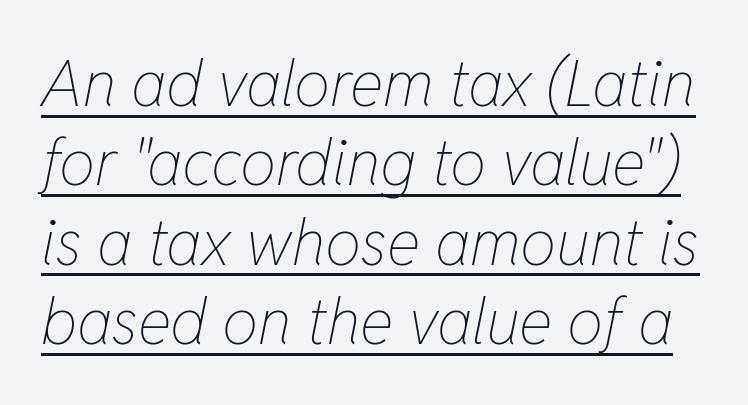
{"italic": "yes", "lean": "right", "slant_degrees": 11, "bold": "no", "weight": "thin", "width": "condensed", "stroke_contrast": "low", "x_height": "medium", "monospaced": "no", "underline": "yes", "line_spacing_ratio": 1.24, "letter_spacing": "normal", "letter_spacing_em": 0.0, "glyph_px": 64}
